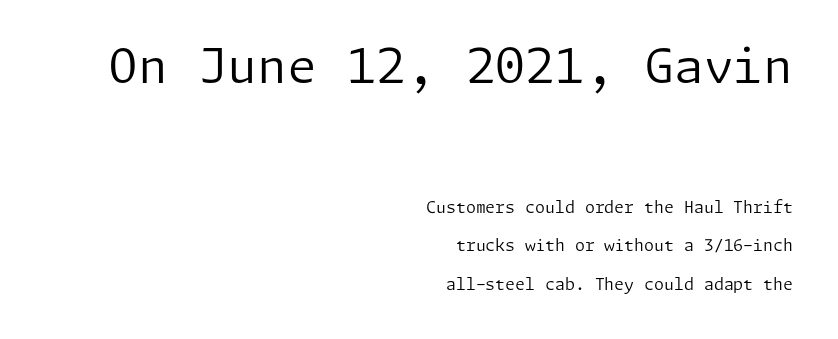
The image shows 48 px regular-weight sans-serif type, upright; set right-aligned, loose line spacing (2.42x), normal letter spacing, not underlined; the first (top) block is 3.0x larger; low stroke contrast and a medium x-height.
